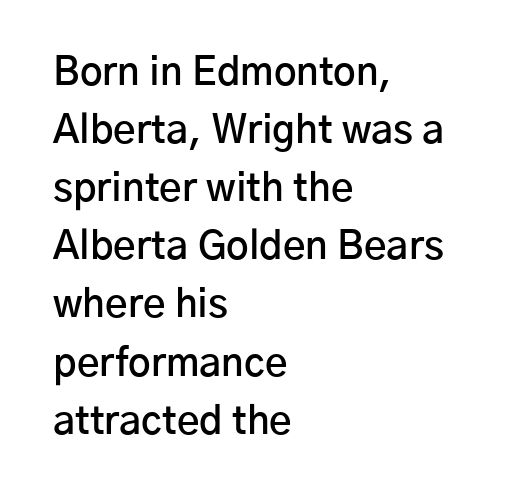
The image shows 39 px semibold sans-serif type, upright; set left-aligned, normal line spacing (1.49x), normal letter spacing, not underlined; low stroke contrast and a medium x-height.
